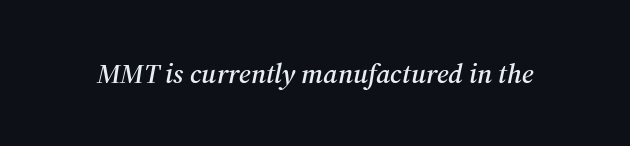
Q: Is the text italic (slanted)? A: Yes, it leans right by about 12 degrees.
Q: Is the typeface a serif or a sans-serif typeface? A: Serif.
Q: Is the text underlined? A: No.
Q: Is the spacing between letters normal or unusually wide? A: Normal.
Q: Width (condensed, normal, or wide)? A: Normal.
Q: Stroke contrast? A: Medium.
Q: x-height? A: Medium.
Q: Monospaced? A: No.
